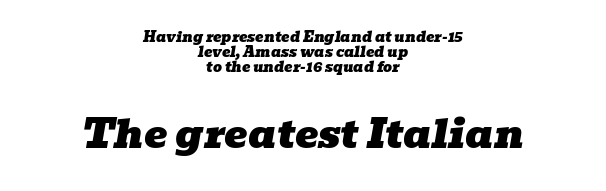
{"serif": "yes", "italic": "yes", "lean": "right", "slant_degrees": 10, "width": "wide", "stroke_contrast": "low", "x_height": "medium", "monospaced": "no", "underline": "no", "align": "center", "line_spacing": "tight", "line_spacing_ratio": 1.08, "letter_spacing": "normal", "letter_spacing_em": 0.0, "larger_block": "second", "size_ratio": 2.79, "glyph_px": 39}
